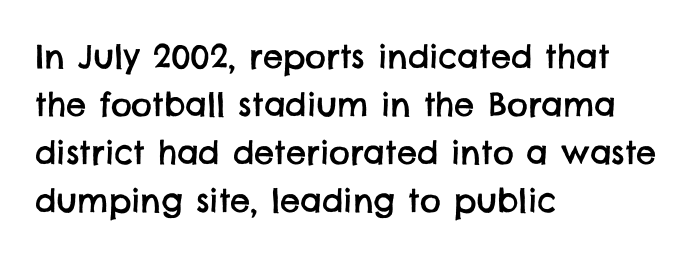
The horizontal fit of the characters is conventional and even. Check where the strokes stop: nothing finishes them off — pure sans. A typesetter would call this proportional, since set widths differ per character. Just letters on the line, the space beneath them empty.
